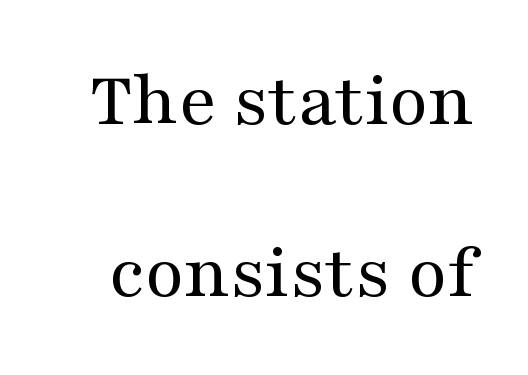
No extra tracking has been applied to these lines. Line spacing here is loose. The designer went with a serif here, giving each stem small feet. A roman cut, with each character standing at attention. The characters are drawn with everyday or finer stroke widths. The passage shown is not underscored anywhere.
